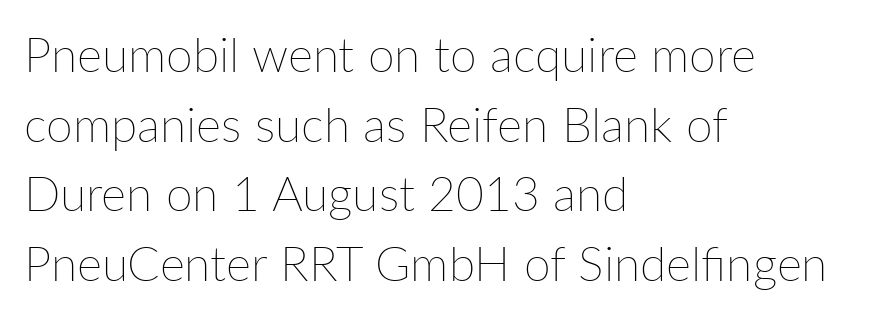
The image shows 48 px thin type, upright; set left-aligned, normal line spacing (1.45x), normal letter spacing, not underlined; low stroke contrast and a medium x-height.
